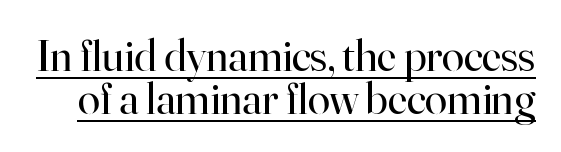
{"serif": "yes", "italic": "no", "bold": "no", "weight": "regular", "width": "normal", "stroke_contrast": "high", "x_height": "small", "monospaced": "no", "underline": "yes", "line_spacing": "tight", "line_spacing_ratio": 0.95, "letter_spacing": "normal", "letter_spacing_em": 0.0, "glyph_px": 45}
